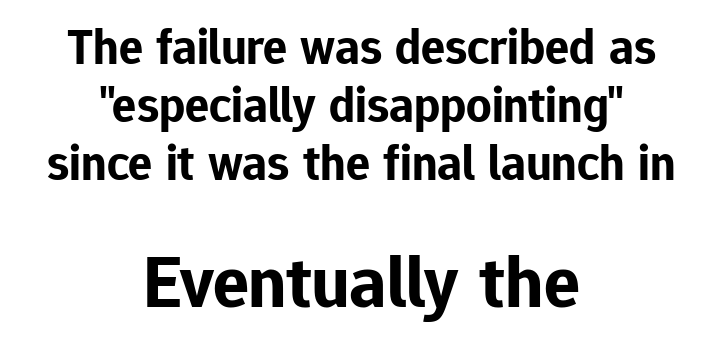
The image shows 75 px bold sans-serif type, upright; set centered, line spacing 1.16x, normal letter spacing, not underlined; the second (bottom) block is 1.5x larger; low stroke contrast and a medium x-height.
